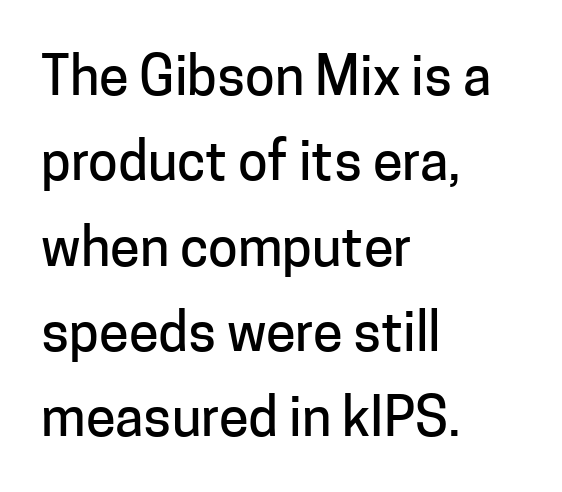
The image shows 54 px sans-serif type, upright; set left-aligned, normal line spacing (1.58x), normal letter spacing, not underlined; low stroke contrast and a medium x-height.
